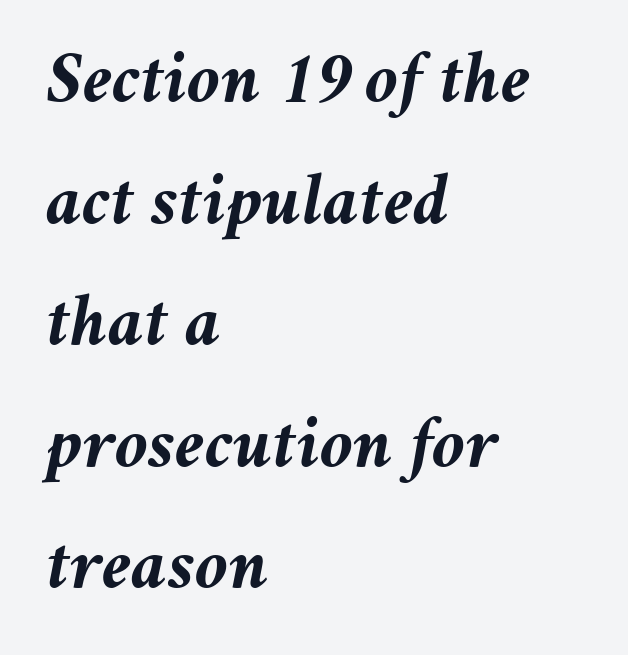
{"italic": "yes", "lean": "right", "slant_degrees": 11, "bold": "yes", "weight": "semibold", "width": "normal", "stroke_contrast": "medium", "x_height": "medium", "monospaced": "no", "underline": "no", "align": "left", "line_spacing": "normal", "line_spacing_ratio": 1.6, "letter_spacing": "normal", "letter_spacing_em": 0.0, "glyph_px": 76}
